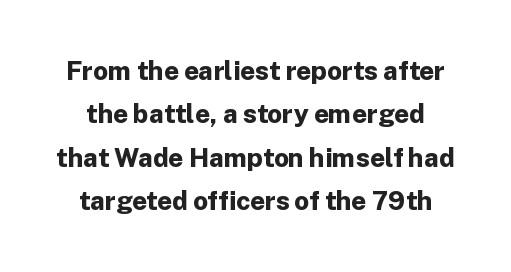
Interline gaps are of average width in this sample. Every stem runs plumb, perpendicular to the baseline. Beneath every word, the page is bare. How are the letters spaced? Ordinarily, with no added tracking. On the weight axis this lands at bold, roughly 700.
